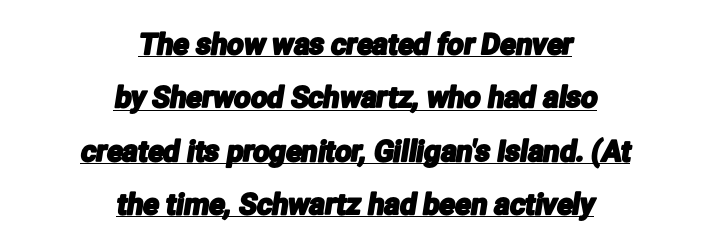
{"serif": "no", "width": "condensed", "stroke_contrast": "low", "x_height": "medium", "monospaced": "no", "underline": "yes", "align": "center", "line_spacing_ratio": 1.84, "letter_spacing": "normal", "letter_spacing_em": 0.0, "glyph_px": 29}
